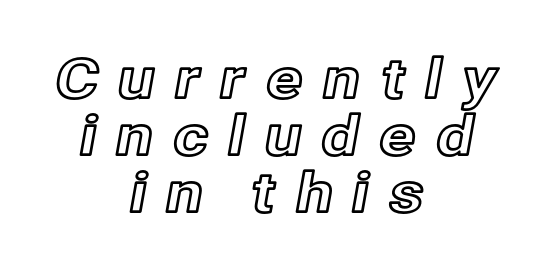
{"width": "normal", "x_height": "medium", "monospaced": "no", "underline": "no", "align": "center", "line_spacing": "tight", "line_spacing_ratio": 1.04, "letter_spacing": "wide", "letter_spacing_em": 0.34, "glyph_px": 55}
